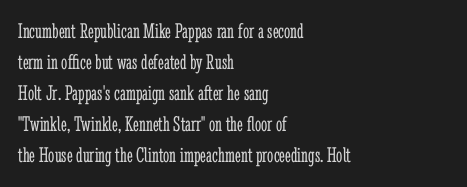
Q: Is the text bold? A: No.
Q: Is the text italic (slanted)? A: No, it is upright.
Q: Is the text underlined? A: No.
Q: How is the paragraph aligned? A: Left-aligned.
Q: Is the spacing between letters normal or unusually wide? A: Normal.
Q: Is the spacing between lines tight, normal or loose? A: Normal.
